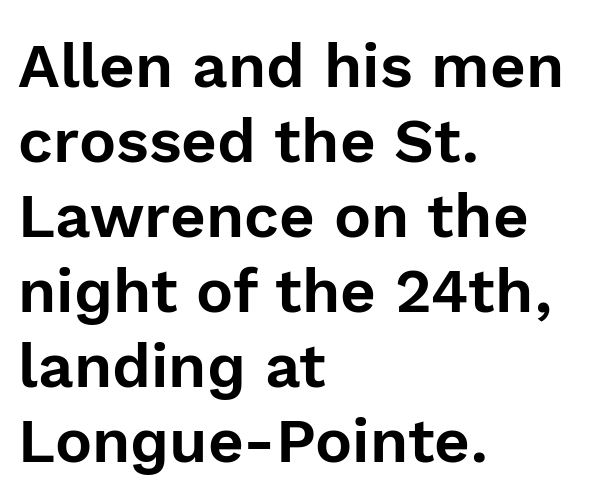
Between one letter and the next there's only the usual sliver of space. This rendering uses left alignment, leaving the right contour irregular. Type without underlining. Does the lettering tilt? It doesn't — this is upright.
